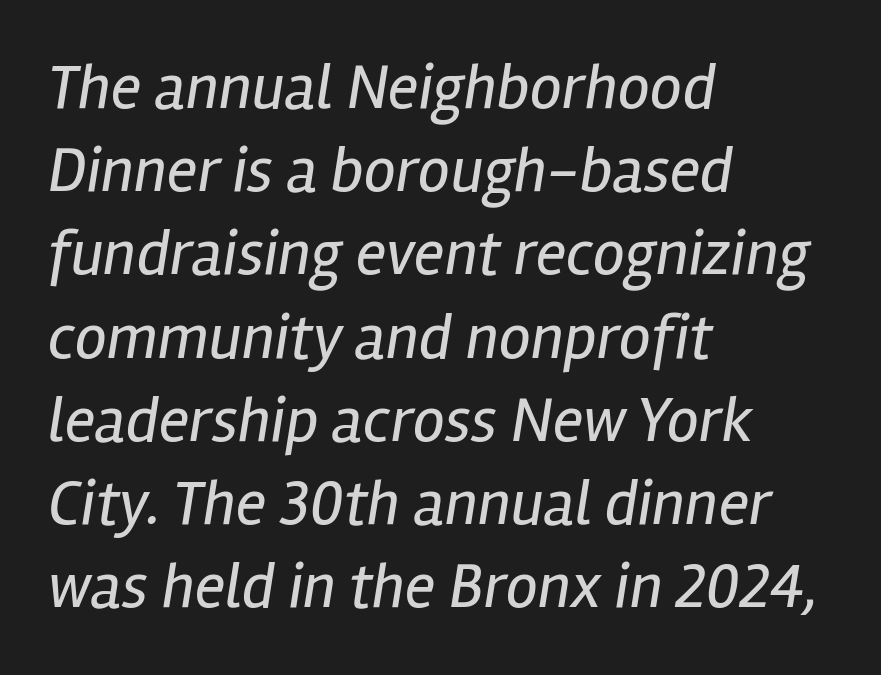
{"italic": "yes", "lean": "right", "slant_degrees": 12, "bold": "no", "weight": "regular", "width": "condensed", "stroke_contrast": "low", "x_height": "medium", "monospaced": "no", "underline": "no", "align": "left", "line_spacing": "normal", "line_spacing_ratio": 1.3, "letter_spacing": "normal", "letter_spacing_em": 0.0, "glyph_px": 64}
